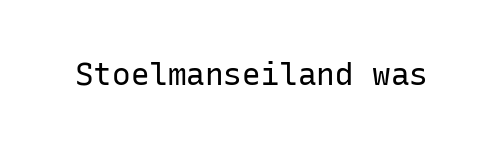
{"serif": "no", "italic": "no", "bold": "no", "weight": "regular", "width": "normal", "stroke_contrast": "low", "x_height": "medium", "monospaced": "yes", "underline": "no", "letter_spacing": "normal", "letter_spacing_em": 0.0, "glyph_px": 31}
